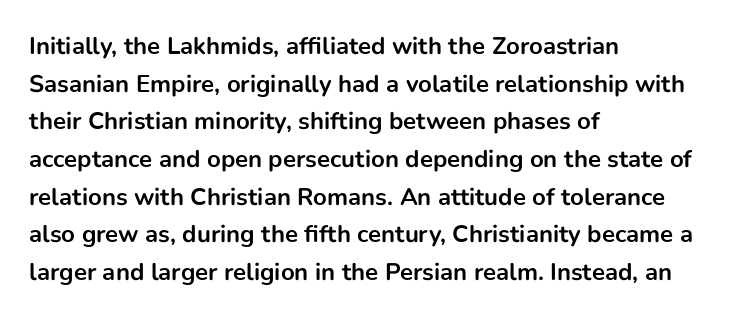
Q: Is the text bold? A: Yes.
Q: Is the text italic (slanted)? A: No, it is upright.
Q: Is the text underlined? A: No.
Q: How is the paragraph aligned? A: Left-aligned.
Q: Is the spacing between letters normal or unusually wide? A: Normal.
Q: Is the spacing between lines tight, normal or loose? A: Normal.
